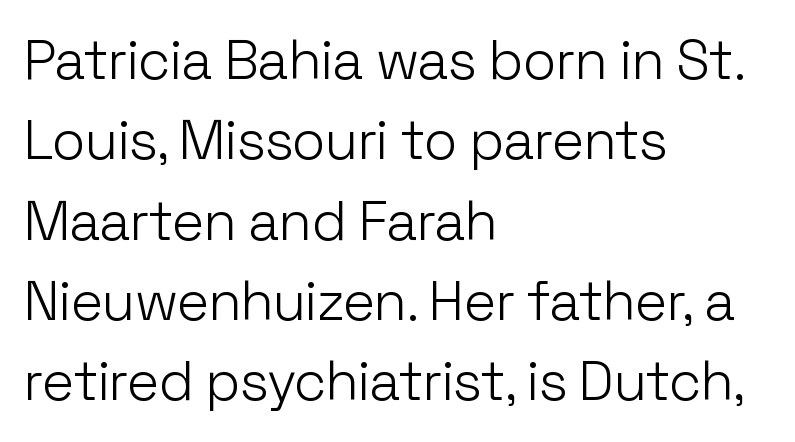
{"serif": "no", "italic": "no", "bold": "no", "weight": "light", "width": "normal", "stroke_contrast": "low", "x_height": "medium", "monospaced": "no", "underline": "no", "align": "left", "line_spacing": "normal", "line_spacing_ratio": 1.46, "letter_spacing": "normal", "letter_spacing_em": 0.0, "glyph_px": 55}
